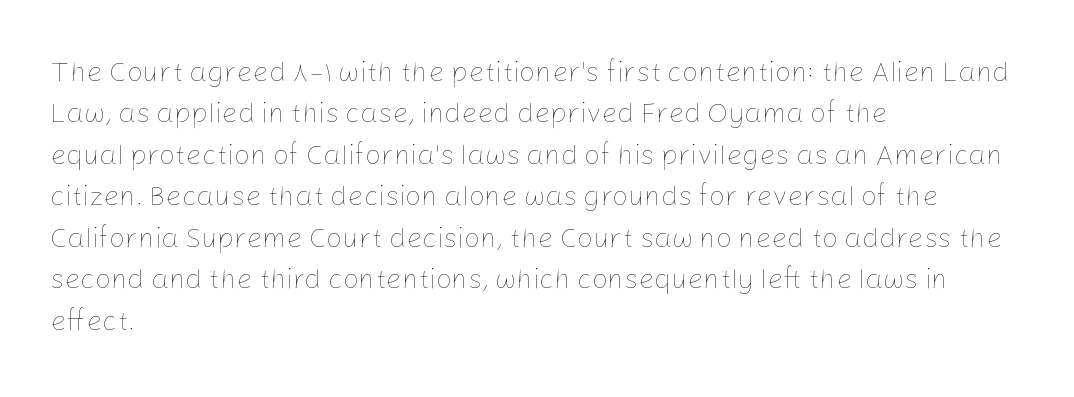
Q: Is the text bold? A: No.
Q: Is the text italic (slanted)? A: No, it is upright.
Q: Is the text underlined? A: No.
Q: How is the paragraph aligned? A: Left-aligned.
Q: Is the spacing between letters normal or unusually wide? A: Normal.
Q: Is the spacing between lines tight, normal or loose? A: Normal.
Q: Width (condensed, normal, or wide)? A: Normal.
Q: Stroke contrast? A: Low.
Q: x-height? A: Medium.
Q: Monospaced? A: No.
